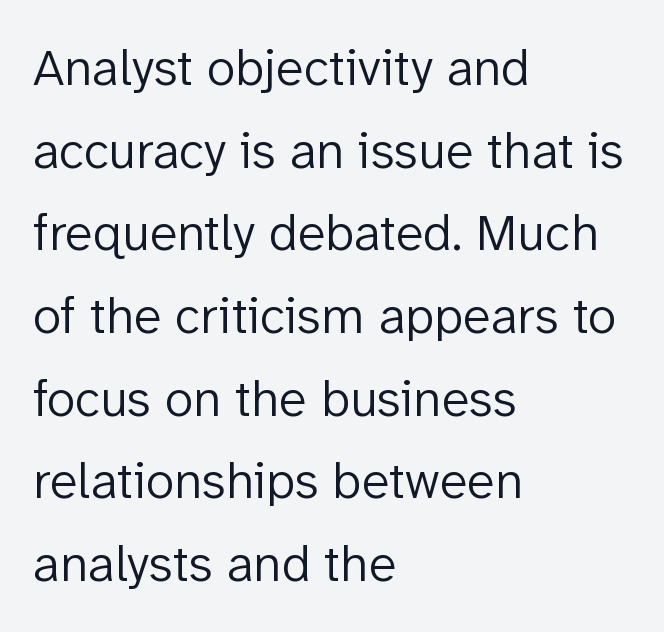
{"serif": "no", "italic": "no", "bold": "no", "weight": "light", "width": "normal", "stroke_contrast": "low", "x_height": "medium", "monospaced": "no", "underline": "no", "align": "left", "line_spacing": "normal", "line_spacing_ratio": 1.59, "letter_spacing": "normal", "letter_spacing_em": 0.0, "glyph_px": 52}
